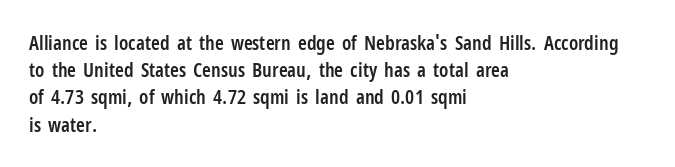
{"italic": "no", "bold": "semi", "underline": "no", "align": "left", "line_spacing": "normal", "line_spacing_ratio": 1.36, "letter_spacing": "normal", "letter_spacing_em": 0.0, "glyph_px": 20}
